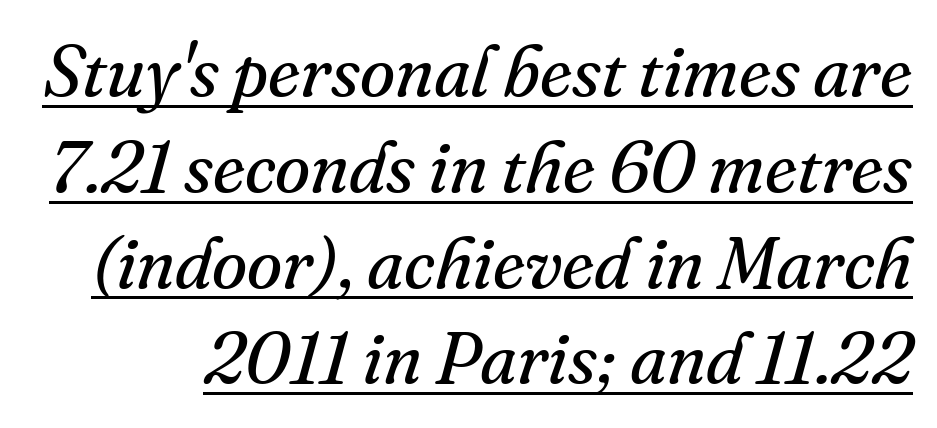
Spacing verdict: proportional, widths tailored to each character. Students, observe the line beneath the letters — that is underlining. Regarding serifs, this sample has them. Summary of weight: not heavy and not bold.
